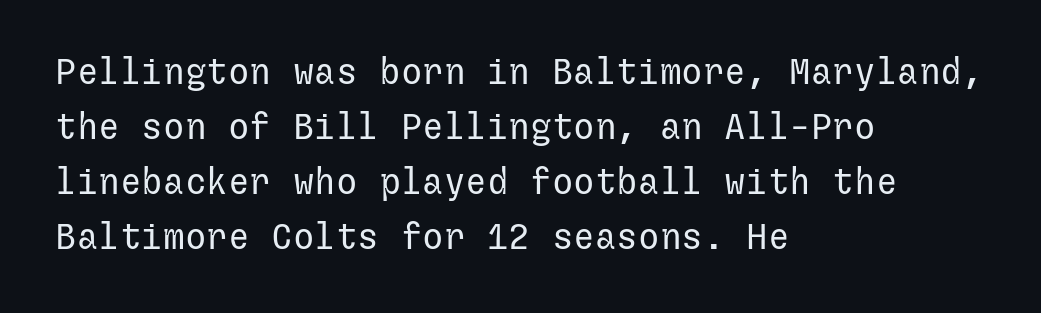
Alignment: flush left. A sans-serif font was chosen for this passage. Does the lettering tilt? It doesn't — this is upright. The passage shown is not bold in any degree. Words float on clear page, feet unadorned. Observe the ordinary spacing: letters are neighbours, not strangers.
